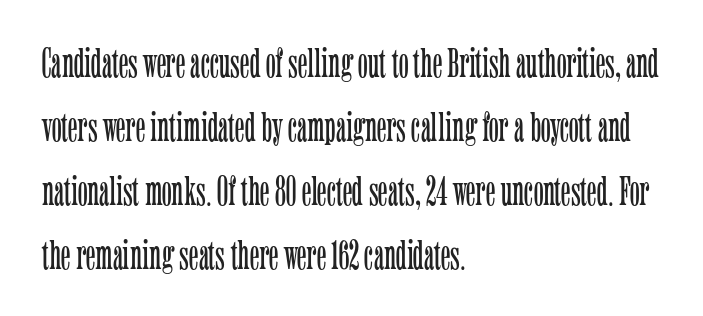
The image shows 41 px light, condensed serif type, upright; set left-aligned, normal line spacing (1.56x), normal letter spacing, not underlined; low stroke contrast and a medium x-height.
